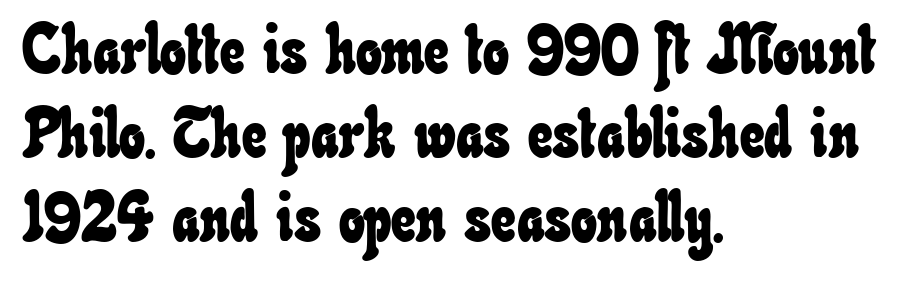
Visually the block forms a straight wall on the left and a jagged coastline on the right. Honestly, there is no underline to notice here at all. The rendering uses natural spacing where letterforms have individual widths. The tracking reads as untouched default to a designer's eye.
